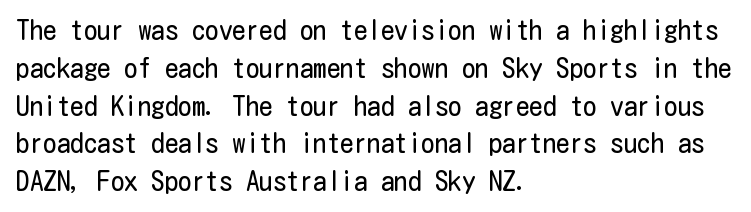
The image shows 27 px text type, upright; set left-aligned, normal line spacing (1.4x), normal letter spacing, not underlined.
